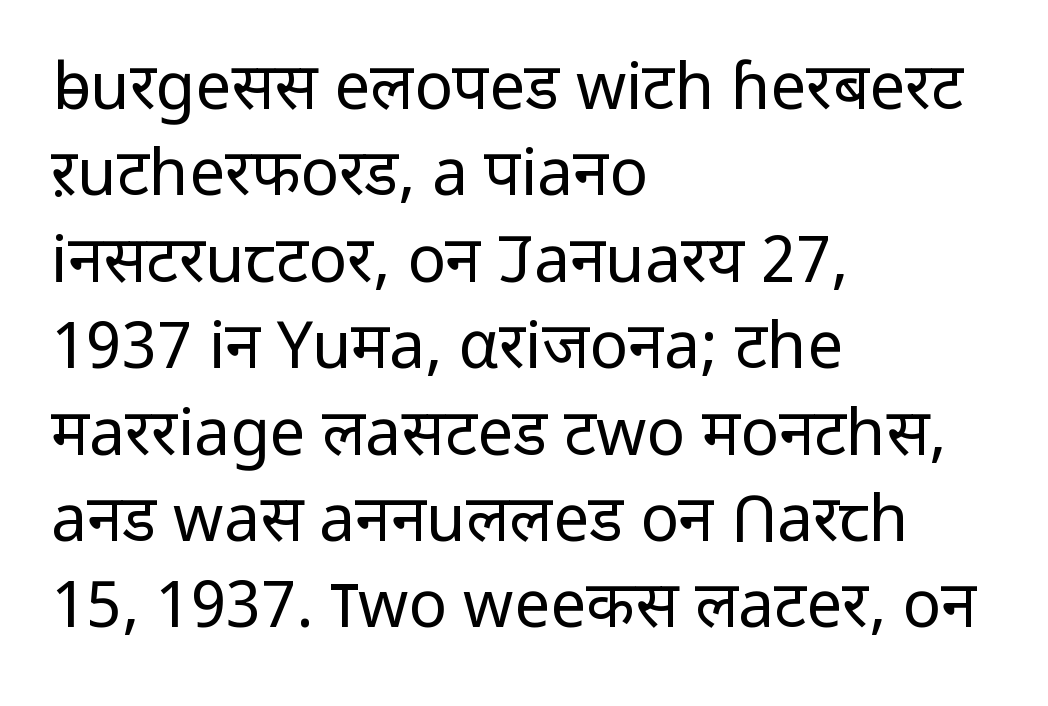
Q: Is the text bold? A: No.
Q: Is the text italic (slanted)? A: No, it is upright.
Q: Is the typeface a serif or a sans-serif typeface? A: Sans-serif.
Q: Is the text underlined? A: No.
Q: How is the paragraph aligned? A: Left-aligned.
Q: Is the spacing between letters normal or unusually wide? A: Normal.
Q: Is the spacing between lines tight, normal or loose? A: Normal.
Q: Width (condensed, normal, or wide)? A: Normal.
Q: Stroke contrast? A: Low.
Q: x-height? A: Medium.
Q: Monospaced? A: No.
